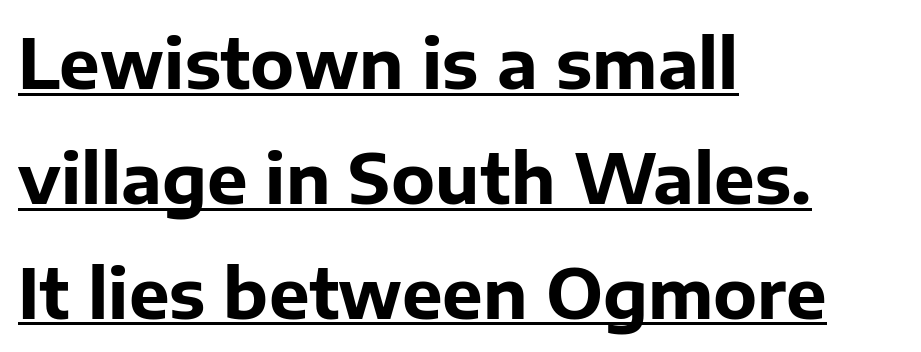
Q: Is the text bold? A: Yes.
Q: Is the text italic (slanted)? A: No, it is upright.
Q: Is the typeface a serif or a sans-serif typeface? A: Sans-serif.
Q: Is the text underlined? A: Yes.
Q: How is the paragraph aligned? A: Left-aligned.
Q: Is the spacing between letters normal or unusually wide? A: Normal.
Q: Is the spacing between lines tight, normal or loose? A: Normal.
Q: Width (condensed, normal, or wide)? A: Normal.
Q: Stroke contrast? A: Low.
Q: x-height? A: Medium.
Q: Monospaced? A: No.
